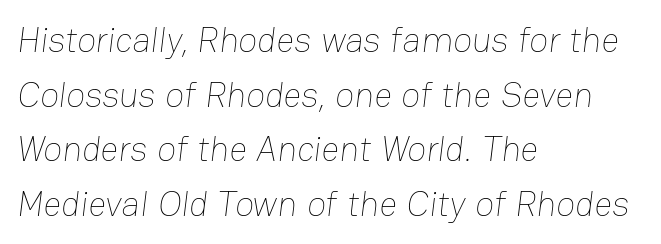
The face used here is proportionally spaced, like ordinary book or web type. These glyphs show unthickened strokes, regular width or finer. Leading: standard. Descenders are the only things crossing below the line. Layout note: lines flush left.
